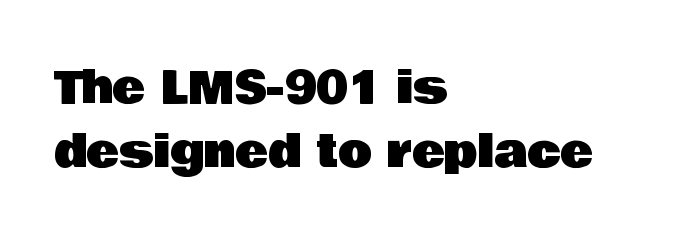
Q: Is the text italic (slanted)? A: No, it is upright.
Q: Is the typeface a serif or a sans-serif typeface? A: Sans-serif.
Q: Is the text underlined? A: No.
Q: How is the paragraph aligned? A: Left-aligned.
Q: Is the spacing between letters normal or unusually wide? A: Normal.
Q: Is the spacing between lines tight, normal or loose? A: Normal.
Q: Width (condensed, normal, or wide)? A: Normal.
Q: Stroke contrast? A: Low.
Q: x-height? A: Large.
Q: Monospaced? A: No.
